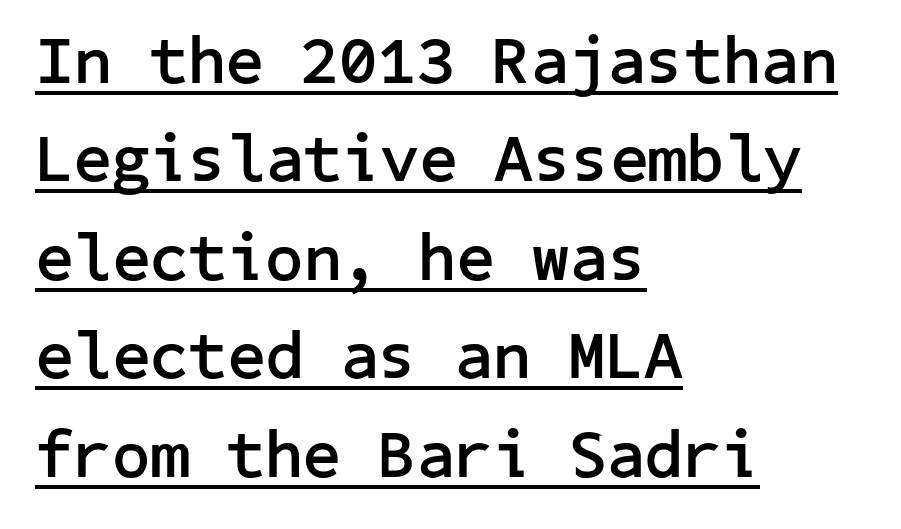
Summary of vertical rhythm: regular, with standard interline spacing. Look at the tracking — it's just the regular setting, nothing added. Type style note: lacks serifs. Each line of the rendering has a horizontal stroke beneath the glyphs. Typographic density is high because the face is bold. Layout note: lines flush left.
